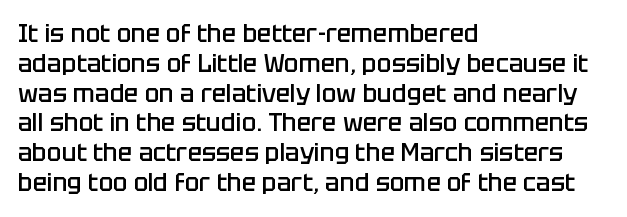
The letters stand upright; this is a roman face. Underline: absent. The sample has been set in demibold, a notch under bold. Here the glyphs are tracked normally, forming tight word shapes.
